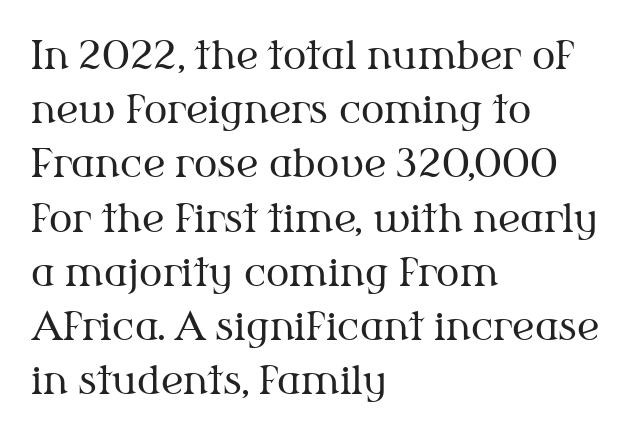
{"serif": "yes", "italic": "no", "bold": "no", "weight": "regular", "width": "normal", "stroke_contrast": "medium", "x_height": "medium", "monospaced": "no", "underline": "no", "align": "left", "line_spacing": "normal", "line_spacing_ratio": 1.39, "letter_spacing": "normal", "letter_spacing_em": 0.0, "glyph_px": 39}
